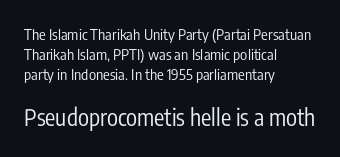
{"italic": "no", "bold": "no", "underline": "no", "align": "left", "line_spacing": "normal", "line_spacing_ratio": 1.33, "letter_spacing": "normal", "letter_spacing_em": 0.0, "larger_block": "second", "size_ratio": 1.53, "glyph_px": 23}
